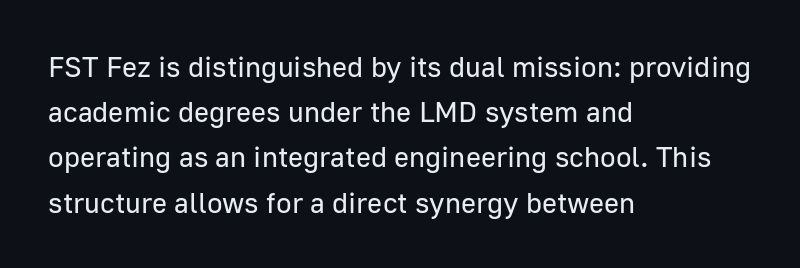
The image shows 29 px regular-weight sans-serif type, upright; set left-aligned, normal line spacing (1.56x), normal letter spacing, not underlined; low stroke contrast and a medium x-height.
